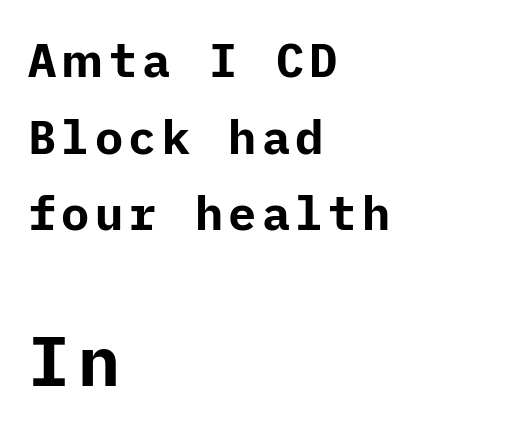
{"serif": "no", "italic": "no", "bold": "yes", "weight": "bold", "width": "normal", "stroke_contrast": "low", "x_height": "medium", "underline": "no", "align": "left", "line_spacing": "normal", "line_spacing_ratio": 1.63, "larger_block": "second", "size_ratio": 1.49, "glyph_px": 70}
